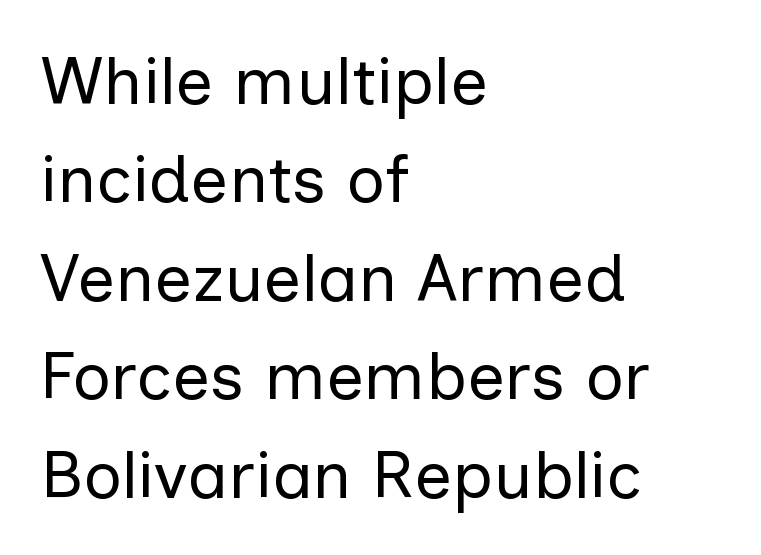
Are there feet on the stems? There aren't — it's a sans. It's the straight-up-and-down kind of type. The typeface has the unassuming heft of standard copy or less. Each letter keeps its own natural width here, so spacing adapts to shape. Observe the ordinary spacing: letters are neighbours, not strangers.
